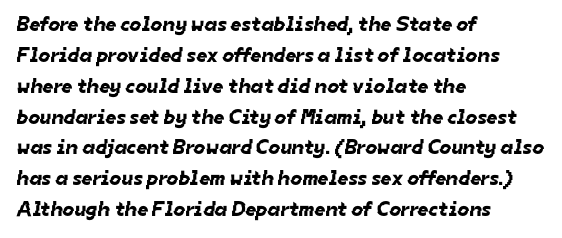
The image shows 21 px text type; set left-aligned, normal line spacing (1.47x), normal letter spacing, not underlined.
